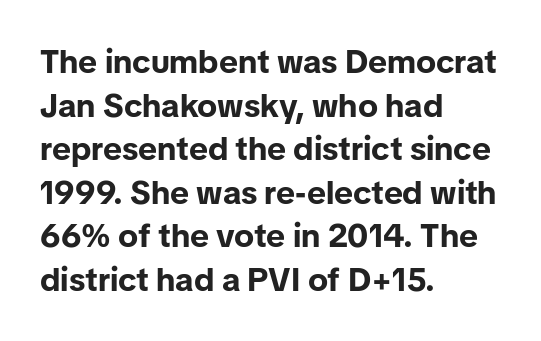
{"serif": "no", "italic": "no", "bold": "yes", "weight": "bold", "width": "normal", "stroke_contrast": "low", "x_height": "medium", "monospaced": "no", "underline": "no", "align": "left", "line_spacing": "normal", "line_spacing_ratio": 1.32, "letter_spacing": "normal", "letter_spacing_em": 0.0, "glyph_px": 33}
